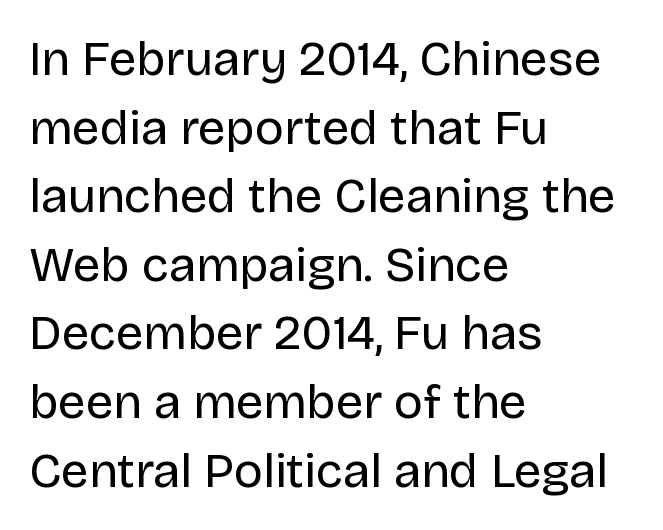
{"serif": "no", "italic": "no", "bold": "no", "weight": "regular", "width": "normal", "stroke_contrast": "low", "x_height": "large", "monospaced": "no", "underline": "no", "align": "left", "line_spacing": "normal", "line_spacing_ratio": 1.4, "letter_spacing": "normal", "letter_spacing_em": 0.0, "glyph_px": 49}
